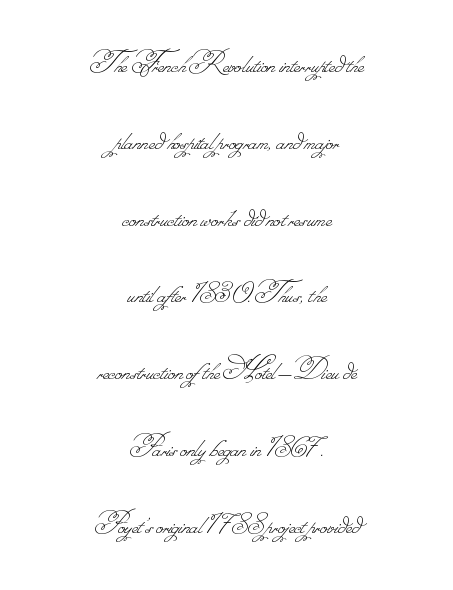
Q: Is the text bold? A: No.
Q: Is the text underlined? A: No.
Q: How is the paragraph aligned? A: Centered.
Q: Is the spacing between letters normal or unusually wide? A: Normal.
Q: Is the spacing between lines tight, normal or loose? A: Loose.
Q: Width (condensed, normal, or wide)? A: Normal.
Q: Stroke contrast? A: Low.
Q: Monospaced? A: No.
